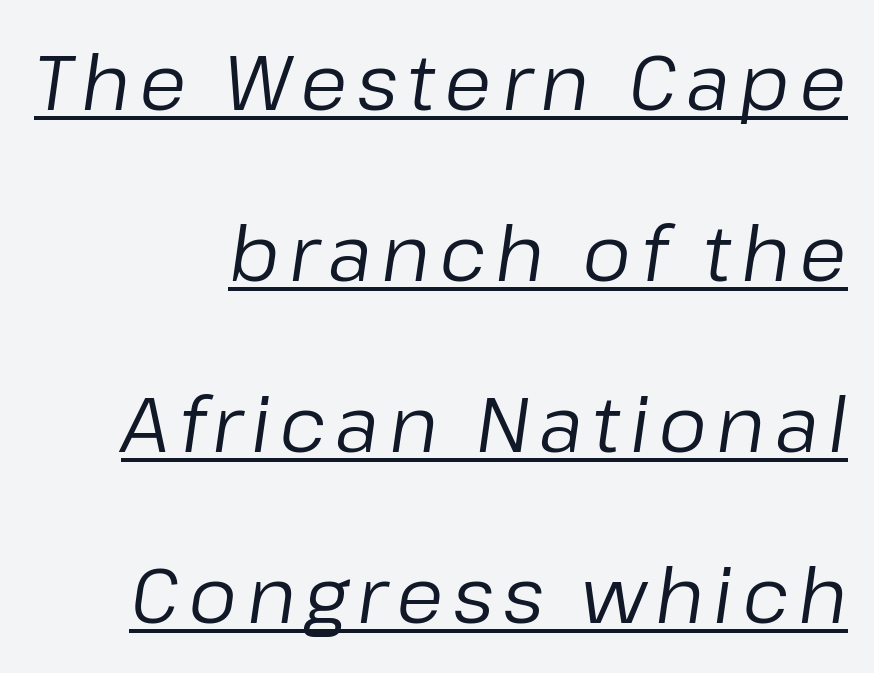
Q: Is the text bold? A: No.
Q: Is the text italic (slanted)? A: Yes, it leans right by about 8 degrees.
Q: Is the text underlined? A: Yes.
Q: How is the paragraph aligned? A: Right-aligned.
Q: Is the spacing between lines tight, normal or loose? A: Loose.
Q: Width (condensed, normal, or wide)? A: Normal.
Q: Stroke contrast? A: Low.
Q: x-height? A: Medium.
Q: Monospaced? A: No.
